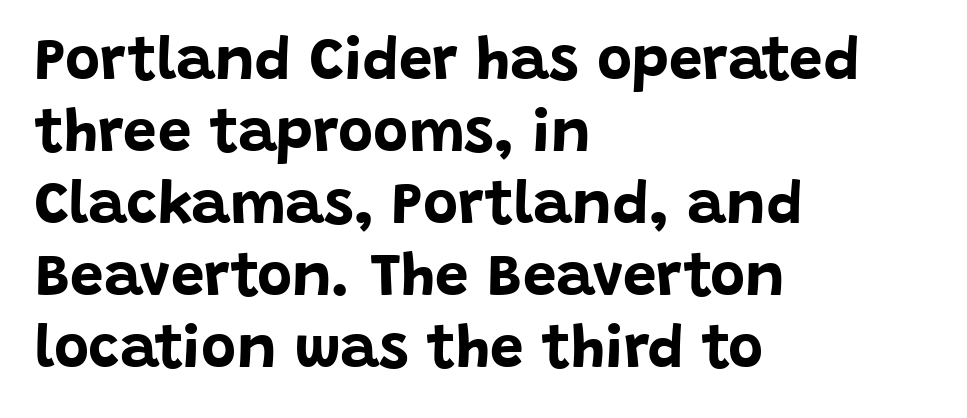
{"serif": "no", "italic": "no", "bold": "yes", "weight": "bold", "width": "normal", "stroke_contrast": "low", "x_height": "large", "monospaced": "no", "underline": "no", "align": "left", "line_spacing_ratio": 1.2, "letter_spacing": "normal", "letter_spacing_em": 0.0, "glyph_px": 60}
